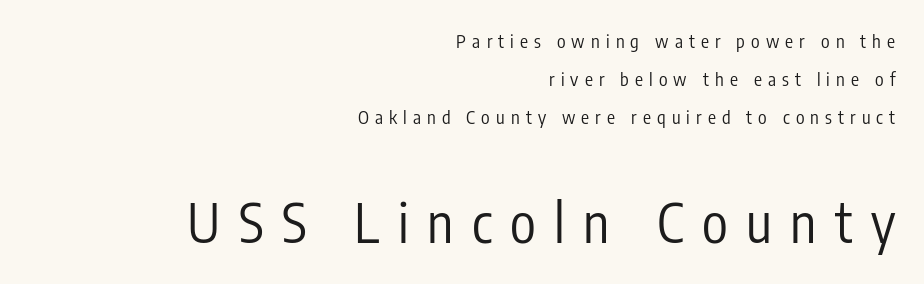
Quick note: underline off. Caption: multi-line text, flush right, ragged left. The font is comparable to plain body text, perhaps lighter. Character size in the trailing block exceeds that of the leading block.
